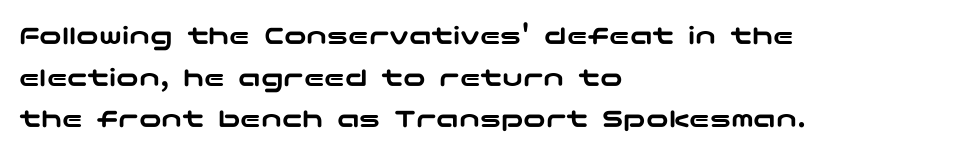
{"serif": "no", "italic": "no", "width": "wide", "stroke_contrast": "low", "x_height": "medium", "underline": "no", "align": "left", "line_spacing": "normal", "line_spacing_ratio": 1.49, "letter_spacing": "normal", "letter_spacing_em": 0.0, "glyph_px": 28}
